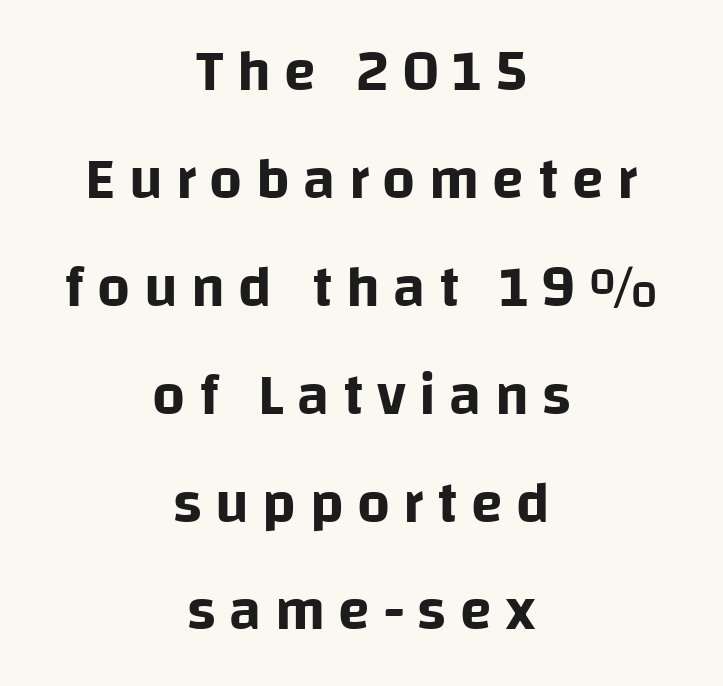
{"serif": "no", "italic": "no", "width": "normal", "stroke_contrast": "low", "x_height": "large", "monospaced": "no", "underline": "no", "align": "center", "line_spacing_ratio": 1.86, "letter_spacing": "wide", "letter_spacing_em": 0.23, "glyph_px": 58}
